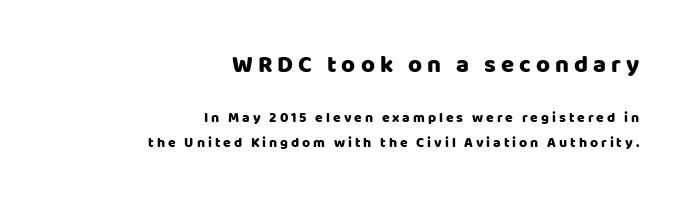
{"italic": "no", "underline": "no", "align": "right", "line_spacing_ratio": 1.79, "letter_spacing": "wide", "letter_spacing_em": 0.21, "larger_block": "first", "size_ratio": 1.71, "glyph_px": 24}
